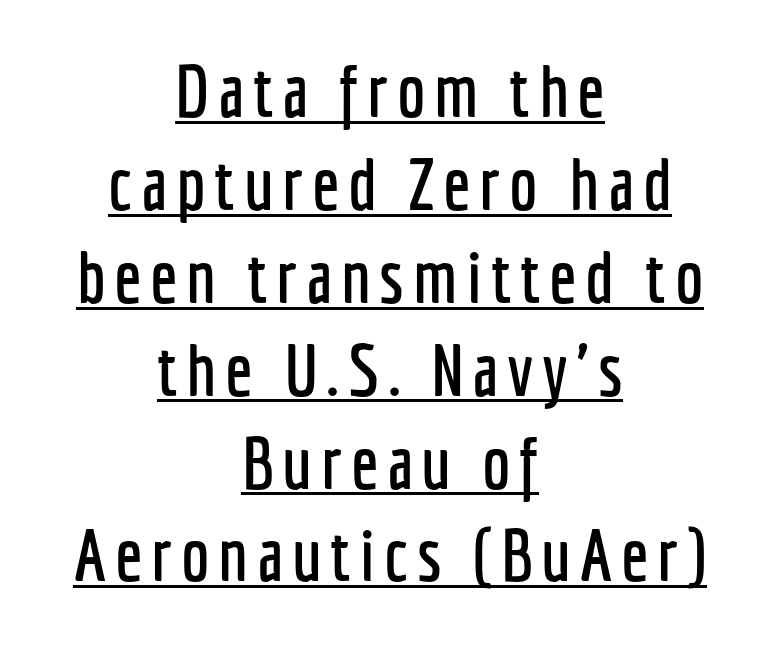
Unlike a traditional serif, this face leaves its strokes unadorned. Like a heading marked for emphasis, these lines bear an underscore. Successive baselines arrive at the customary interval. Notice how the passage keeps no hard edge, just a central spine.
